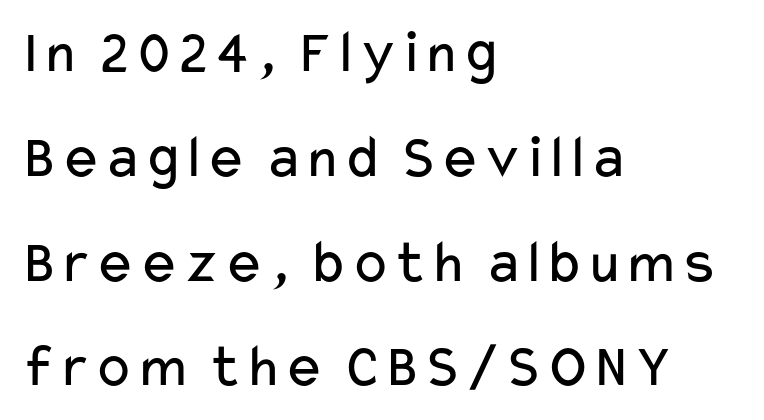
The image shows 62 px regular-weight, wide sans-serif type, upright; set left-aligned, normal line spacing (1.69x), normal letter spacing, not underlined; low stroke contrast and a medium x-height.
